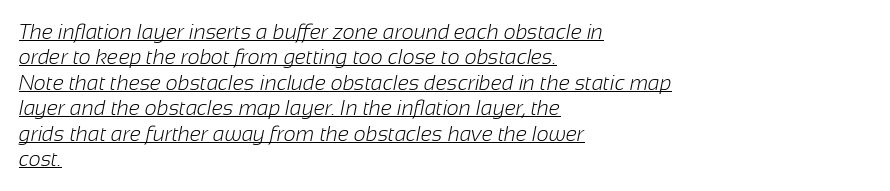
Observe the ordinary spacing: letters are neighbours, not strangers. No chunkiness to these letters — they're not bold. Descenders here cross a horizontal rule under the line. Short and long lines alike share a common starting point at left.
